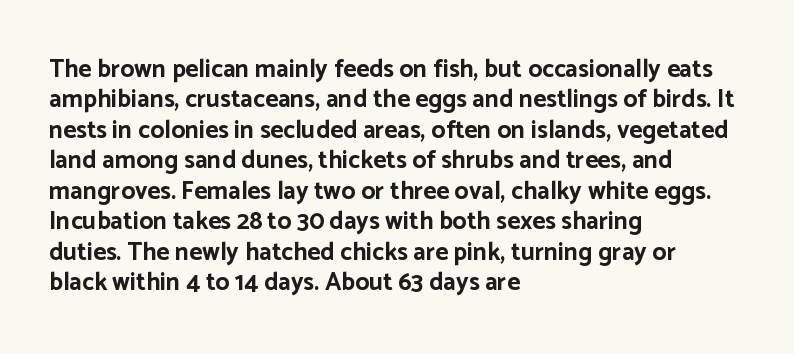
Each line starts at the same left margin while the right side varies. Words appear dense and cohesive because spacing is normal. What weight is shown? A full bold with thick strokes. Nope, not italic — everything's standing straight.
